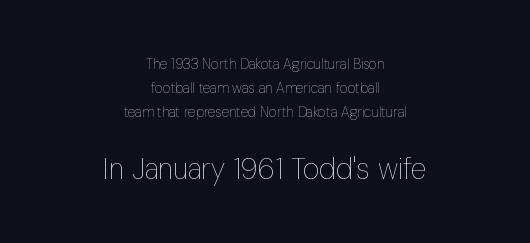
A normal amount of white space separates one row of letters from the next. Style check: upright. Stems and bowls with no extra thickness — not bold. The later block is typeset at a bigger size than the earlier block. Honestly, the letter spacing is just normal — you wouldn't notice it. Proportional: the letters do not fall into vertical columns.
